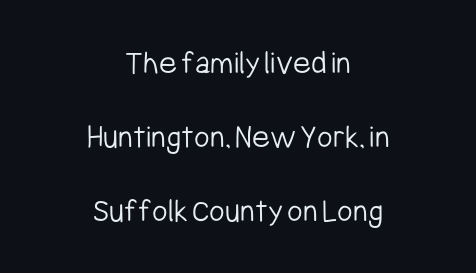
The image shows 34 px light, condensed sans-serif type, upright; set centered, loose line spacing (2.17x), normal letter spacing, not underlined; low stroke contrast and a medium x-height.
